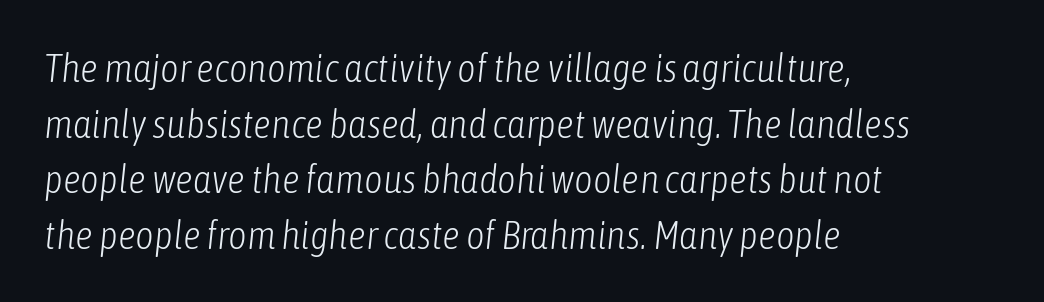
{"italic": "yes", "lean": "right", "slant_degrees": 6, "bold": "no", "weight": "light", "width": "condensed", "stroke_contrast": "low", "x_height": "medium", "monospaced": "no", "underline": "no", "align": "left", "line_spacing": "normal", "line_spacing_ratio": 1.39, "letter_spacing": "normal", "letter_spacing_em": 0.0, "glyph_px": 40}
